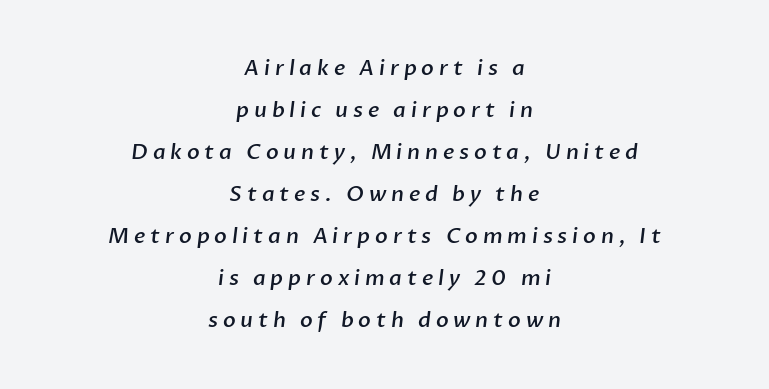
Students, observe: this is what heavily led, spacious text looks like. Alignment: centered. This sample uses expanded letter spacing, leaving extra air between glyphs. Honestly, there is no underline to notice here at all. These lines carry some extra weight — a demibold, not a full bold.
